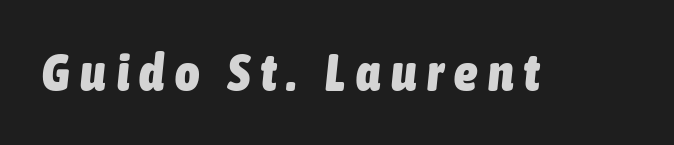
The image shows 52 px heavy, condensed type, italic (leaning right); set unusually wide letter spacing (+0.21 em), not underlined; low stroke contrast and a medium x-height.
